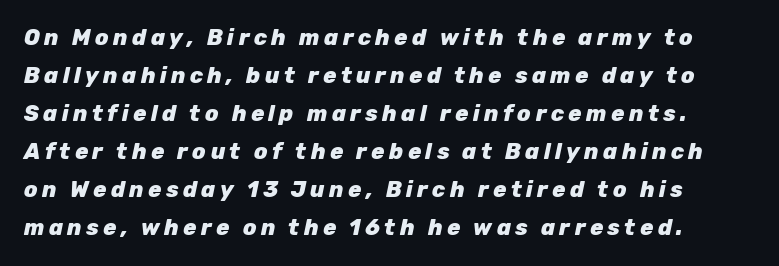
The image shows 22 px bold type, italic (leaning right); set line spacing 1.73x, unusually wide letter spacing (+0.2 em), not underlined.
